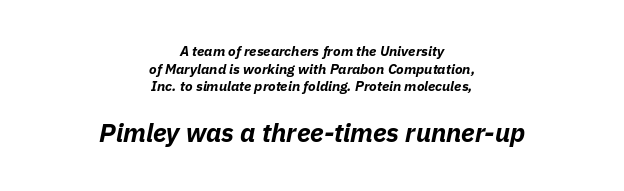
{"italic": "yes", "lean": "right", "slant_degrees": 11, "bold": "yes", "underline": "no", "align": "center", "line_spacing": "normal", "line_spacing_ratio": 1.26, "letter_spacing": "normal", "letter_spacing_em": 0.0, "larger_block": "second", "size_ratio": 1.86, "glyph_px": 26}
